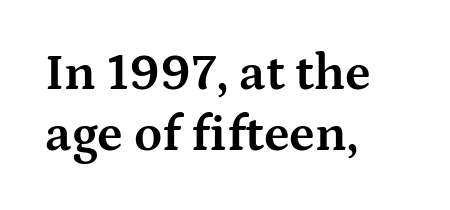
Type without underlining. This sample is left-justified, so line endings fall wherever the words run out. Vertical strokes here are truly vertical. Each letter keeps its own natural width here, so spacing adapts to shape.
